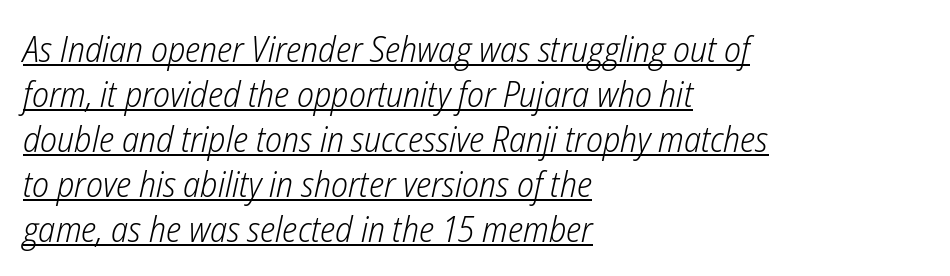
Q: Is the text bold? A: No.
Q: Is the text italic (slanted)? A: Yes, it leans right by about 12 degrees.
Q: Is the text underlined? A: Yes.
Q: How is the paragraph aligned? A: Left-aligned.
Q: Is the spacing between letters normal or unusually wide? A: Normal.
Q: Is the spacing between lines tight, normal or loose? A: Normal.
Q: Width (condensed, normal, or wide)? A: Condensed.
Q: Stroke contrast? A: Low.
Q: x-height? A: Medium.
Q: Monospaced? A: No.
